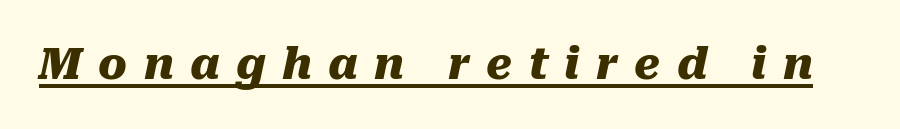
{"italic": "yes", "lean": "right", "slant_degrees": 10, "bold": "yes", "weight": "heavy", "width": "normal", "stroke_contrast": "medium", "x_height": "medium", "monospaced": "no", "underline": "yes", "letter_spacing": "wide", "letter_spacing_em": 0.38, "glyph_px": 43}
